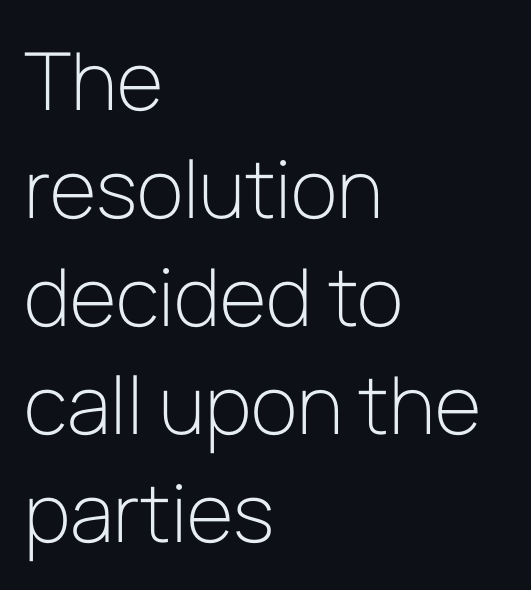
{"serif": "no", "italic": "no", "bold": "no", "weight": "light", "width": "normal", "stroke_contrast": "low", "x_height": "medium", "monospaced": "no", "underline": "no", "align": "left", "line_spacing": "normal", "line_spacing_ratio": 1.35, "letter_spacing": "normal", "letter_spacing_em": 0.0, "glyph_px": 80}
